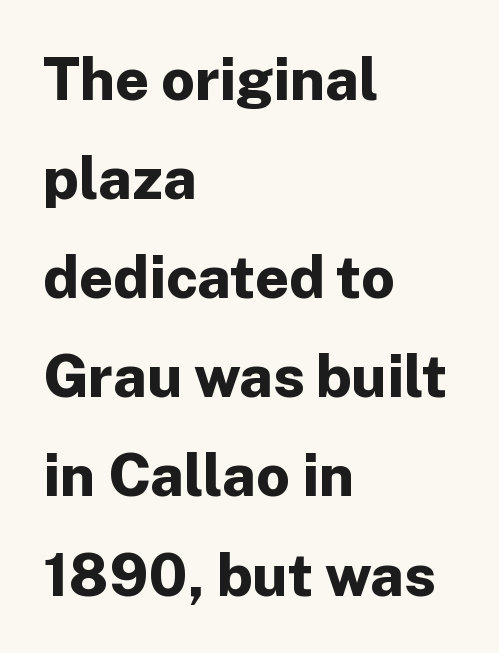
Q: Is the text bold? A: Yes.
Q: Is the text italic (slanted)? A: No, it is upright.
Q: Is the typeface a serif or a sans-serif typeface? A: Sans-serif.
Q: Is the text underlined? A: No.
Q: How is the paragraph aligned? A: Left-aligned.
Q: Is the spacing between letters normal or unusually wide? A: Normal.
Q: Is the spacing between lines tight, normal or loose? A: Normal.
Q: Width (condensed, normal, or wide)? A: Normal.
Q: Stroke contrast? A: Low.
Q: x-height? A: Medium.
Q: Monospaced? A: No.
